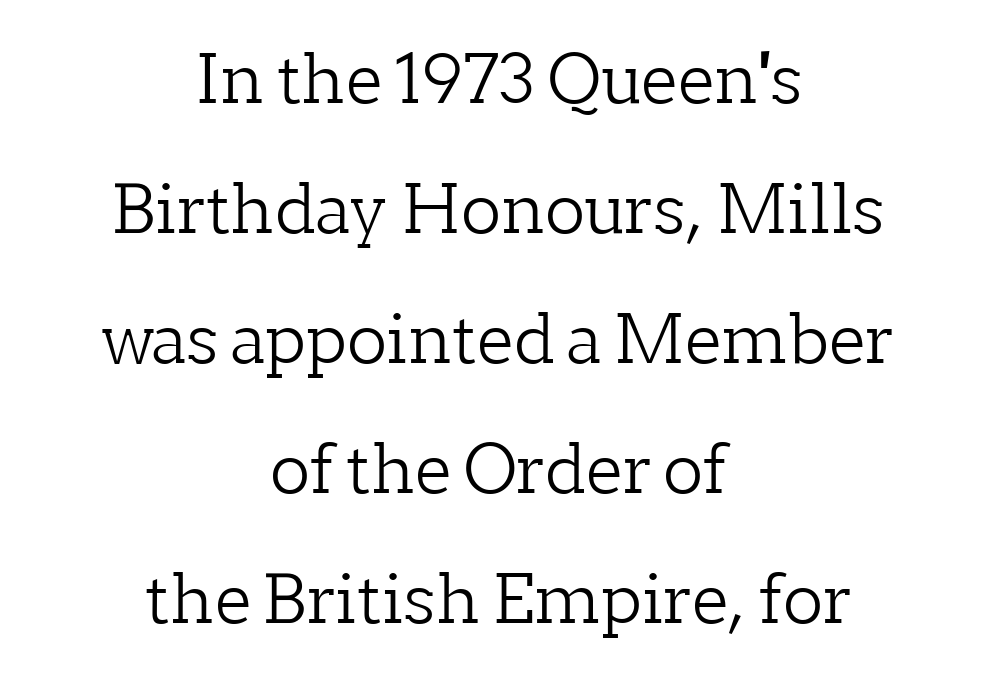
Q: Is the text bold? A: No.
Q: Is the text italic (slanted)? A: No, it is upright.
Q: Is the typeface a serif or a sans-serif typeface? A: Serif.
Q: Is the text underlined? A: No.
Q: How is the paragraph aligned? A: Centered.
Q: Is the spacing between letters normal or unusually wide? A: Normal.
Q: Is the spacing between lines tight, normal or loose? A: Loose.
Q: Width (condensed, normal, or wide)? A: Normal.
Q: Stroke contrast? A: Low.
Q: x-height? A: Medium.
Q: Monospaced? A: No.
